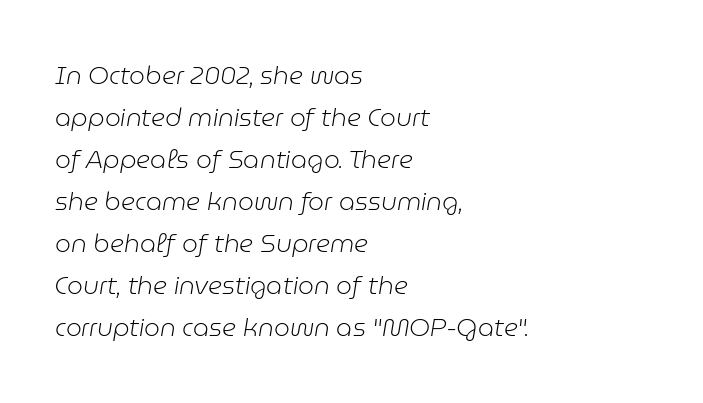
The image shows 25 px text type, italic (leaning right); set left-aligned, normal line spacing (1.68x), normal letter spacing, not underlined.
